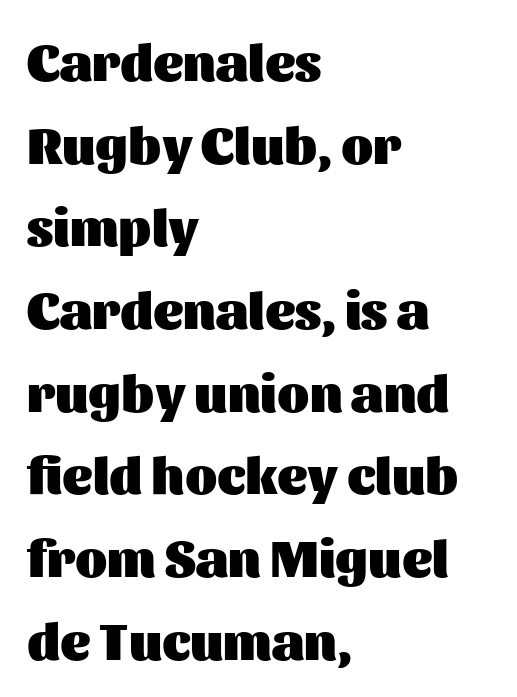
The image shows 52 px heavy sans-serif type, upright; set left-aligned, normal line spacing (1.59x), normal letter spacing, not underlined; medium stroke contrast and a medium x-height.
